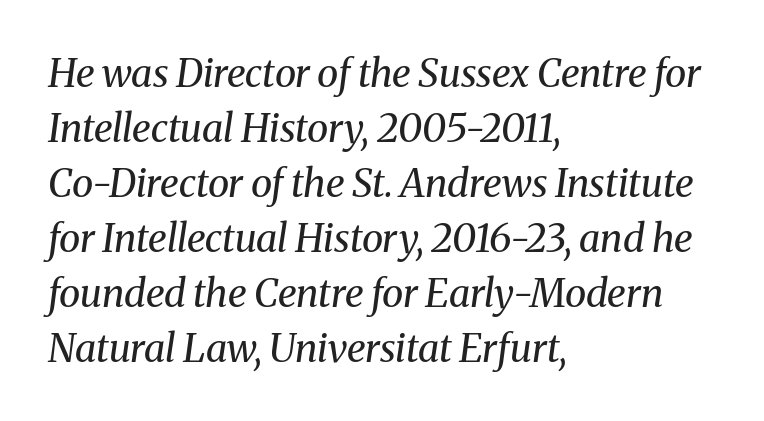
{"serif": "yes", "italic": "yes", "lean": "right", "slant_degrees": 8, "bold": "no", "weight": "regular", "width": "normal", "stroke_contrast": "medium", "x_height": "medium", "monospaced": "no", "underline": "no", "align": "left", "line_spacing": "normal", "line_spacing_ratio": 1.41, "letter_spacing": "normal", "letter_spacing_em": 0.0, "glyph_px": 39}
